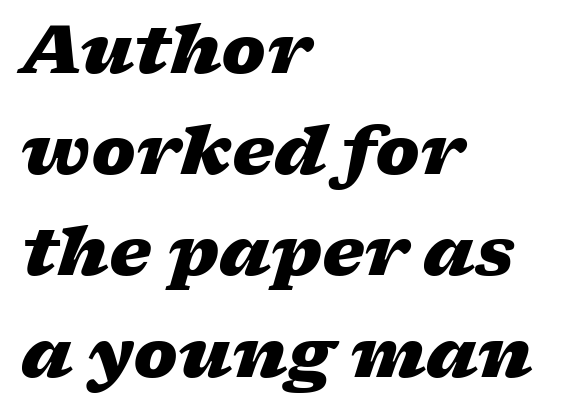
The image shows 67 px heavy, wide type, italic (leaning right); set left-aligned, normal line spacing (1.51x), normal letter spacing, not underlined; low stroke contrast and a medium x-height.
